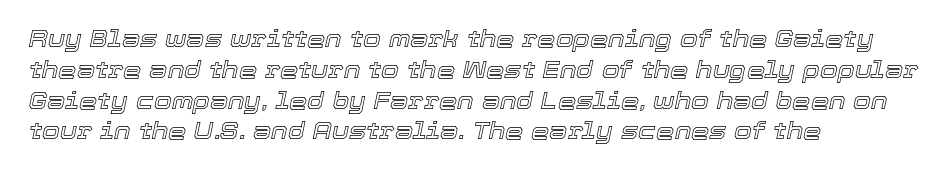
Q: Is the text italic (slanted)? A: Yes, it leans right by about 12 degrees.
Q: Is the text underlined? A: No.
Q: How is the paragraph aligned? A: Left-aligned.
Q: Is the spacing between letters normal or unusually wide? A: Normal.
Q: Is the spacing between lines tight, normal or loose? A: Normal.
